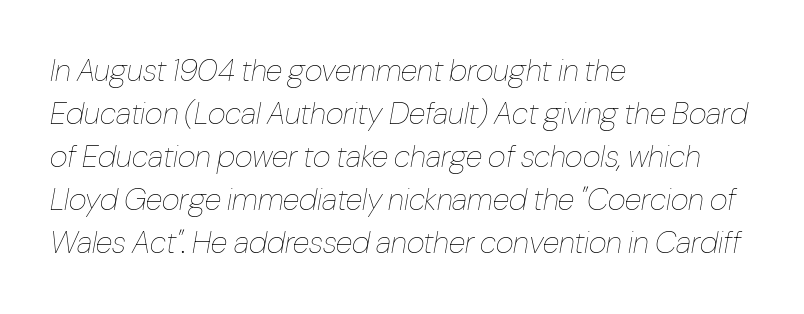
The image shows 31 px thin, condensed type, italic (leaning right); set left-aligned, normal line spacing (1.39x), normal letter spacing, not underlined; low stroke contrast and a medium x-height.
